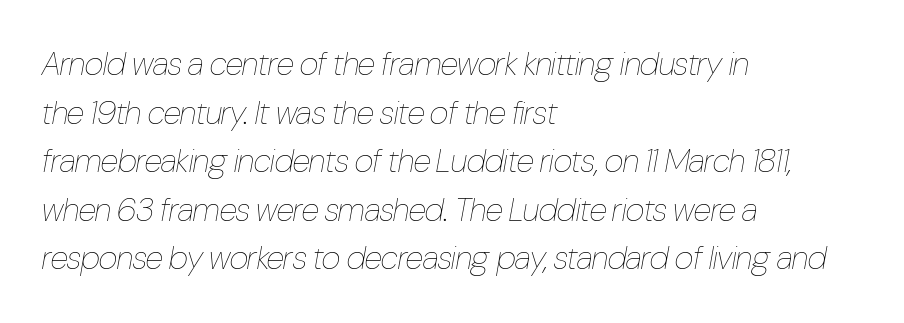
The image shows 33 px thin, condensed type, italic (leaning right); set left-aligned, normal line spacing (1.47x), normal letter spacing, not underlined; low stroke contrast and a medium x-height.
